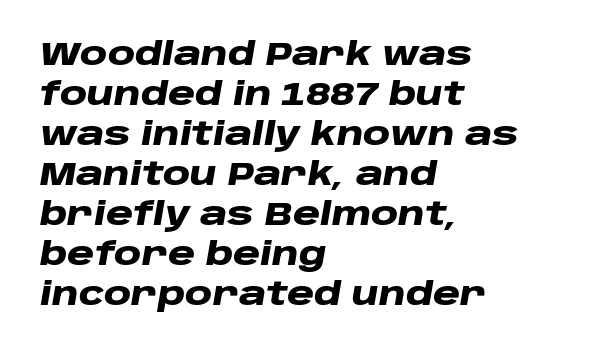
The image shows 31 px heavy, wide type, italic (leaning right); set left-aligned, normal line spacing (1.29x), normal letter spacing, not underlined; low stroke contrast and a large x-height.
